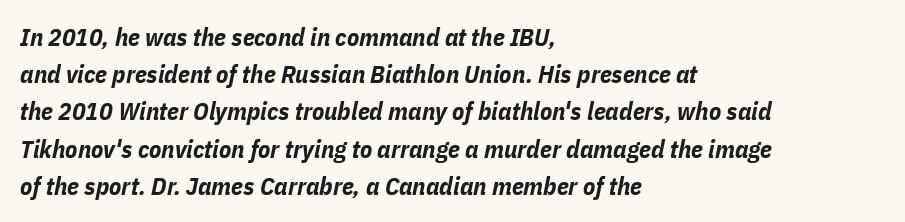
{"italic": "yes", "lean": "right", "slant_degrees": 11, "bold": "yes", "underline": "no", "align": "left", "line_spacing": "normal", "line_spacing_ratio": 1.49, "letter_spacing": "normal", "letter_spacing_em": 0.0, "glyph_px": 25}
